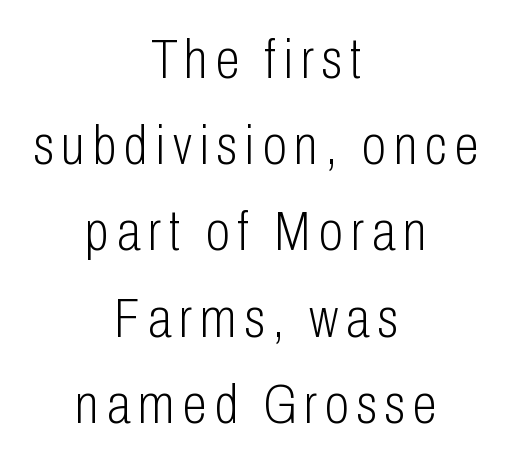
Posture: upright roman. Weight class: somewhere from thin through regular. The line-height multiplier appears to be the usual default. Does the type have serifs? No, each stem ends abruptly. A centered setting, common on invitations and titles, is used for this passage. The face used here is proportionally spaced, like ordinary book or web type.
